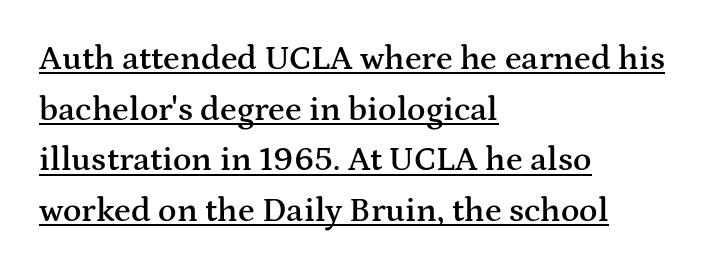
Q: Is the text bold? A: Semi-bold.
Q: Is the text italic (slanted)? A: No, it is upright.
Q: Is the typeface a serif or a sans-serif typeface? A: Serif.
Q: Is the text underlined? A: Yes.
Q: How is the paragraph aligned? A: Left-aligned.
Q: Is the spacing between letters normal or unusually wide? A: Normal.
Q: Is the spacing between lines tight, normal or loose? A: Normal.
Q: Width (condensed, normal, or wide)? A: Wide.
Q: Stroke contrast? A: Medium.
Q: x-height? A: Medium.
Q: Monospaced? A: No.
